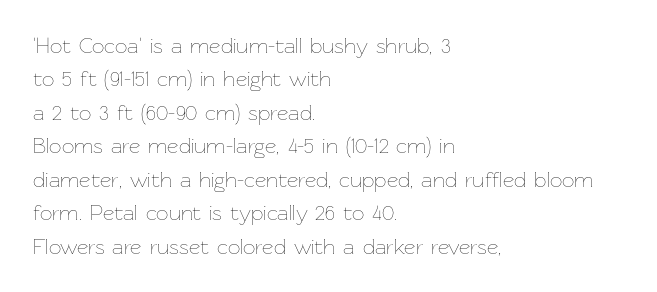
{"italic": "no", "bold": "no", "underline": "no", "align": "left", "line_spacing": "normal", "line_spacing_ratio": 1.52, "letter_spacing": "normal", "letter_spacing_em": 0.0, "glyph_px": 22}
